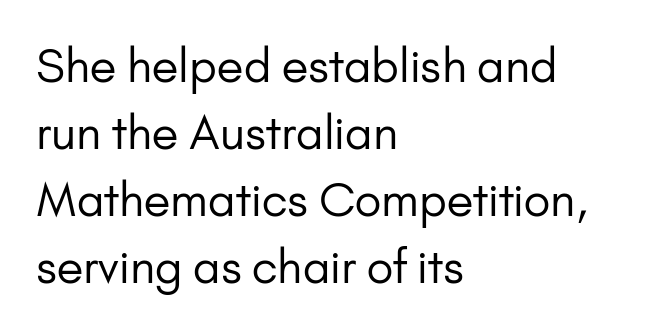
Q: Is the text bold? A: No.
Q: Is the text italic (slanted)? A: No, it is upright.
Q: Is the typeface a serif or a sans-serif typeface? A: Sans-serif.
Q: Is the text underlined? A: No.
Q: How is the paragraph aligned? A: Left-aligned.
Q: Is the spacing between letters normal or unusually wide? A: Normal.
Q: Is the spacing between lines tight, normal or loose? A: Normal.
Q: Width (condensed, normal, or wide)? A: Normal.
Q: Stroke contrast? A: Low.
Q: x-height? A: Small.
Q: Monospaced? A: No.
